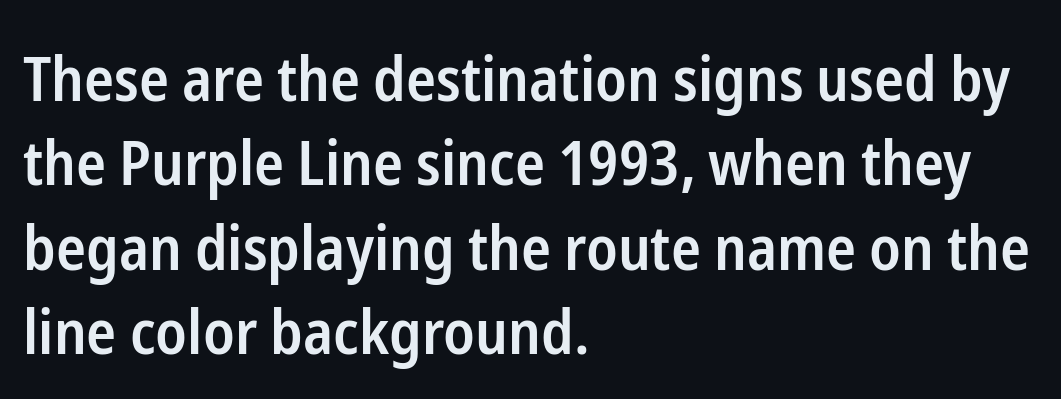
Q: Is the text bold? A: Semi-bold.
Q: Is the text italic (slanted)? A: No, it is upright.
Q: Is the typeface a serif or a sans-serif typeface? A: Sans-serif.
Q: Is the text underlined? A: No.
Q: How is the paragraph aligned? A: Left-aligned.
Q: Is the spacing between letters normal or unusually wide? A: Normal.
Q: Is the spacing between lines tight, normal or loose? A: Normal.
Q: Width (condensed, normal, or wide)? A: Condensed.
Q: Stroke contrast? A: Low.
Q: x-height? A: Medium.
Q: Monospaced? A: No.
